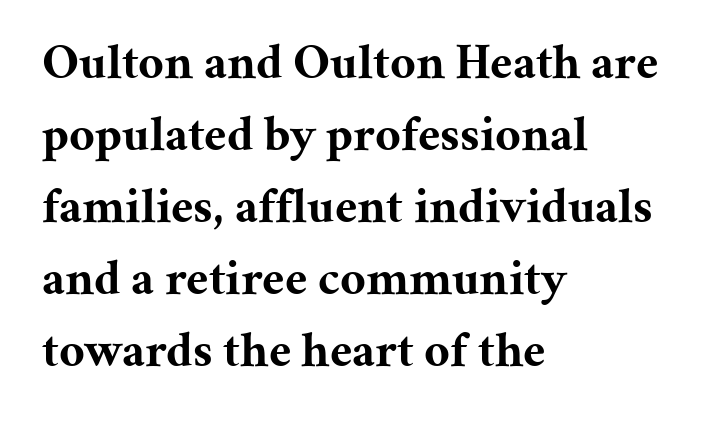
Q: Is the text bold? A: Yes.
Q: Is the text italic (slanted)? A: No, it is upright.
Q: Is the typeface a serif or a sans-serif typeface? A: Serif.
Q: Is the text underlined? A: No.
Q: How is the paragraph aligned? A: Left-aligned.
Q: Is the spacing between letters normal or unusually wide? A: Normal.
Q: Is the spacing between lines tight, normal or loose? A: Normal.
Q: Width (condensed, normal, or wide)? A: Normal.
Q: Stroke contrast? A: Medium.
Q: x-height? A: Medium.
Q: Monospaced? A: No.
